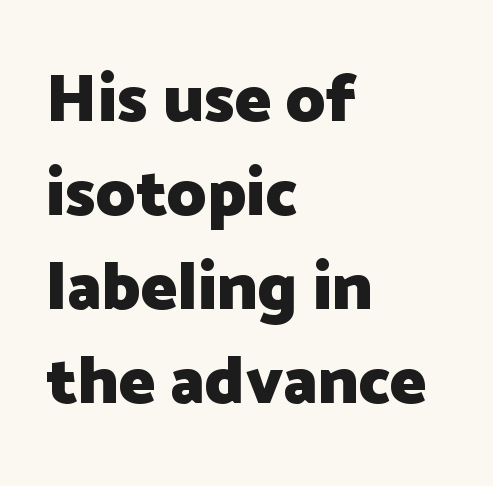
The image shows 68 px heavy sans-serif type, upright; set left-aligned, normal line spacing (1.38x), normal letter spacing, not underlined; low stroke contrast and a medium x-height.
